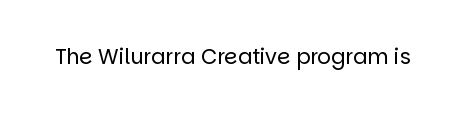
The image shows 21 px text type, upright; set normal letter spacing, not underlined.
